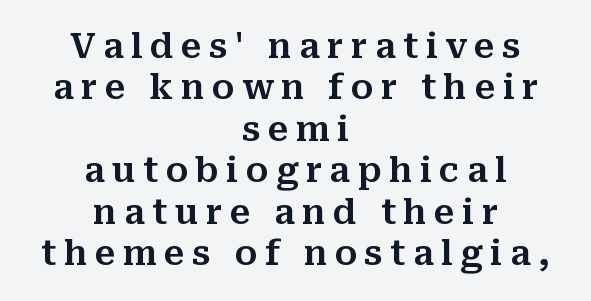
Q: Is the text italic (slanted)? A: No, it is upright.
Q: Is the typeface a serif or a sans-serif typeface? A: Serif.
Q: Is the text underlined? A: No.
Q: How is the paragraph aligned? A: Centered.
Q: Is the spacing between letters normal or unusually wide? A: Unusually wide.
Q: Width (condensed, normal, or wide)? A: Normal.
Q: Stroke contrast? A: Medium.
Q: x-height? A: Medium.
Q: Monospaced? A: No.
